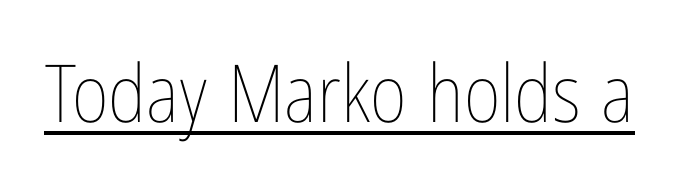
Is this a fixed-width face? No — the glyphs have proportional, varying widths. The typesetting does not lean heavy: it is not bold. Every stem runs plumb, perpendicular to the baseline. No extra tracking has been applied to these lines.
